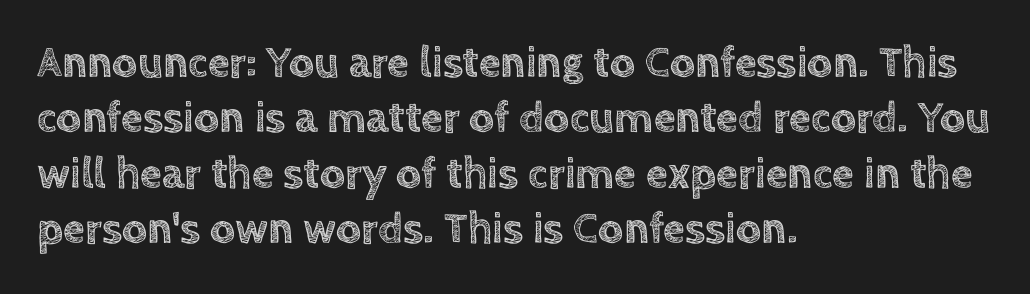
The image shows 44 px text type, upright; set left-aligned, normal line spacing (1.26x), normal letter spacing, not underlined; a large x-height.
